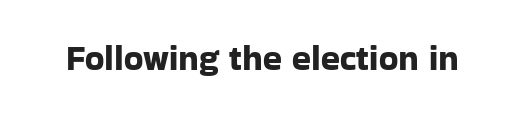
Q: Is the text italic (slanted)? A: No, it is upright.
Q: Is the typeface a serif or a sans-serif typeface? A: Sans-serif.
Q: Is the text underlined? A: No.
Q: Is the spacing between letters normal or unusually wide? A: Normal.
Q: Width (condensed, normal, or wide)? A: Normal.
Q: Stroke contrast? A: Low.
Q: x-height? A: Medium.
Q: Monospaced? A: No.
